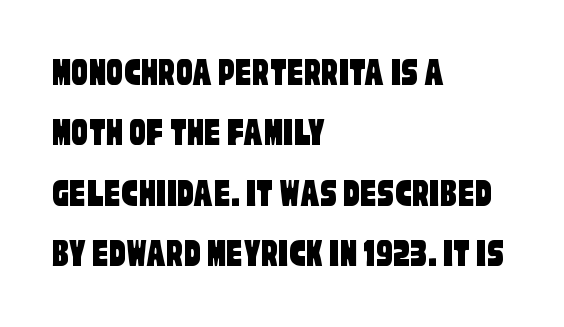
Q: Is the typeface a serif or a sans-serif typeface? A: Sans-serif.
Q: Is the text underlined? A: No.
Q: How is the paragraph aligned? A: Left-aligned.
Q: Is the spacing between letters normal or unusually wide? A: Normal.
Q: Is the spacing between lines tight, normal or loose? A: Normal.
Q: Width (condensed, normal, or wide)? A: Condensed.
Q: Stroke contrast? A: Low.
Q: x-height? A: Large.
Q: Monospaced? A: No.
